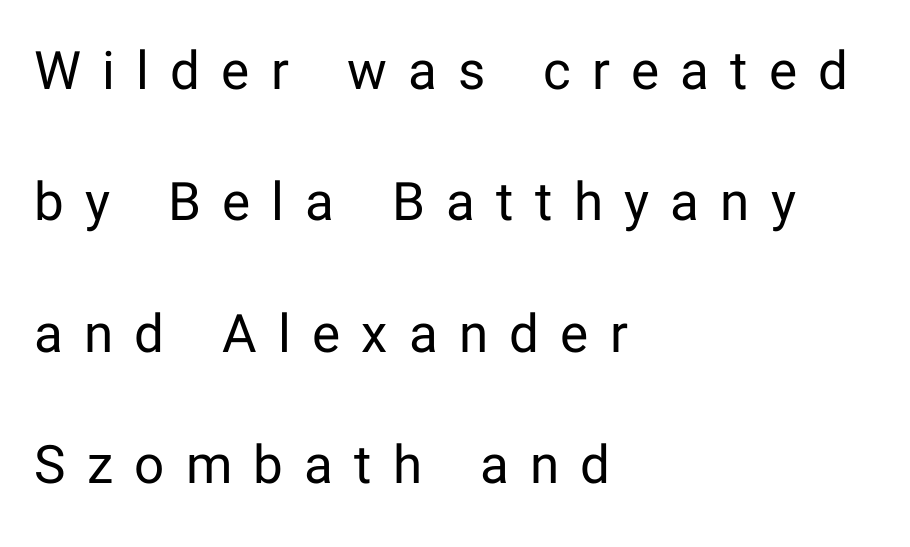
The line-height multiplier appears high, well above default. Honestly, the letter spacing is so wide it's the main thing you notice. A typesetter would call this proportional, since set widths differ per character. A typesetter would label this face a sans. This is not heavy type; no bold has been used.
